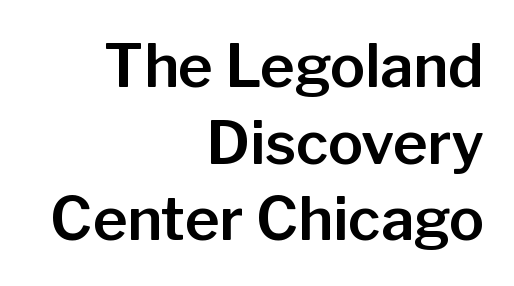
{"serif": "no", "italic": "no", "width": "normal", "stroke_contrast": "low", "x_height": "medium", "monospaced": "no", "underline": "no", "align": "right", "line_spacing": "normal", "line_spacing_ratio": 1.3, "letter_spacing": "normal", "letter_spacing_em": 0.0, "glyph_px": 59}
